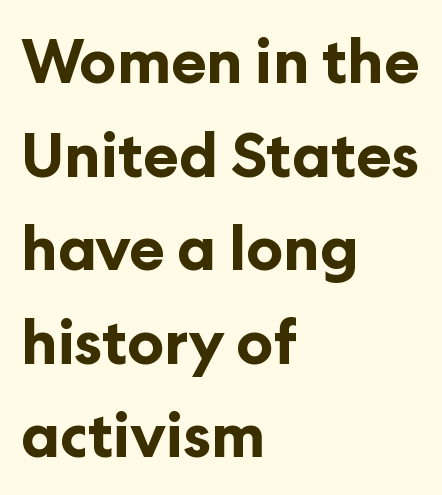
Letter spacing: default. Nothing sits at the stroke ends, so this counts as sans-serif. In terms of posture, this sample is upright. These lines are rendered in a variable-pitch font. The rows are spaced the way most documents space them.
